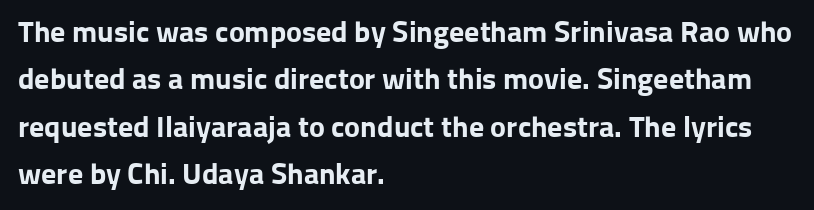
The image shows 30 px bold sans-serif type, upright; set left-aligned, normal line spacing (1.58x), normal letter spacing, not underlined; low stroke contrast and a medium x-height.
